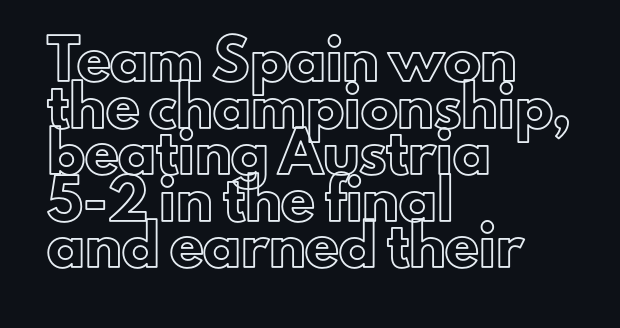
{"italic": "no", "width": "normal", "x_height": "small", "monospaced": "no", "underline": "no", "align": "left", "line_spacing": "normal", "line_spacing_ratio": 1.26, "letter_spacing": "normal", "letter_spacing_em": 0.0, "glyph_px": 37}
